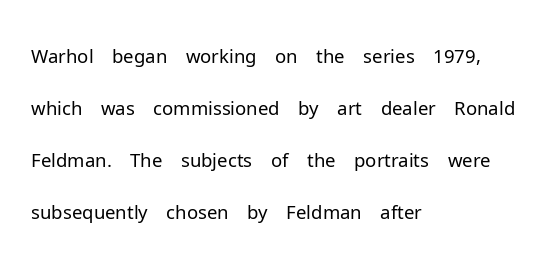
The image shows 38 px light sans-serif type, upright; set left-aligned, normal line spacing (1.37x), normal letter spacing, not underlined; low stroke contrast and a medium x-height.
